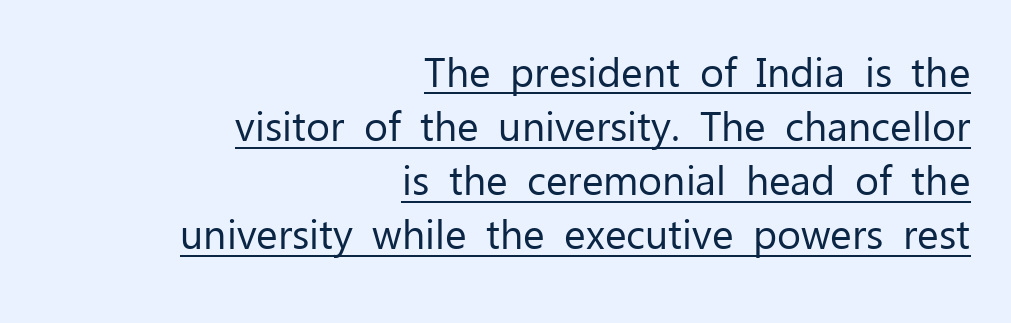
Q: Is the text bold? A: No.
Q: Is the text italic (slanted)? A: No, it is upright.
Q: Is the typeface a serif or a sans-serif typeface? A: Sans-serif.
Q: Is the text underlined? A: Yes.
Q: How is the paragraph aligned? A: Right-aligned.
Q: Is the spacing between letters normal or unusually wide? A: Normal.
Q: Is the spacing between lines tight, normal or loose? A: Normal.
Q: Width (condensed, normal, or wide)? A: Normal.
Q: Stroke contrast? A: Low.
Q: x-height? A: Medium.
Q: Monospaced? A: No.
